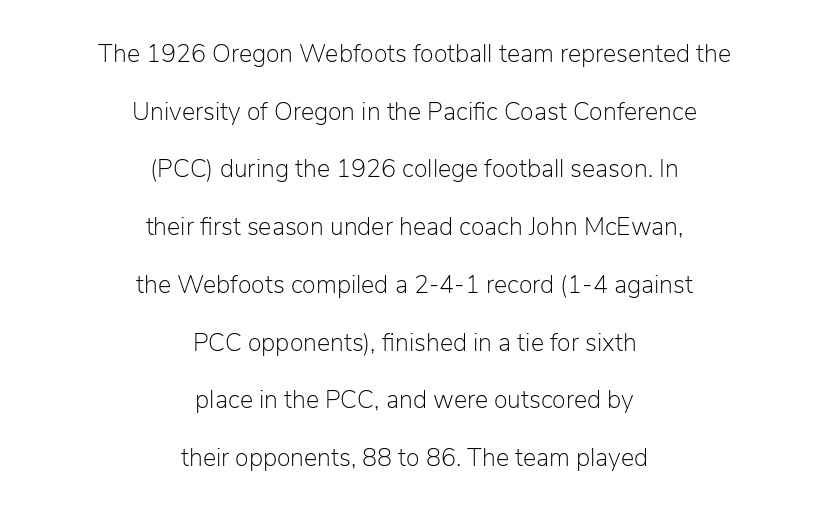
The image shows 25 px text type, upright; set centered, loose line spacing (2.31x), normal letter spacing, not underlined.
